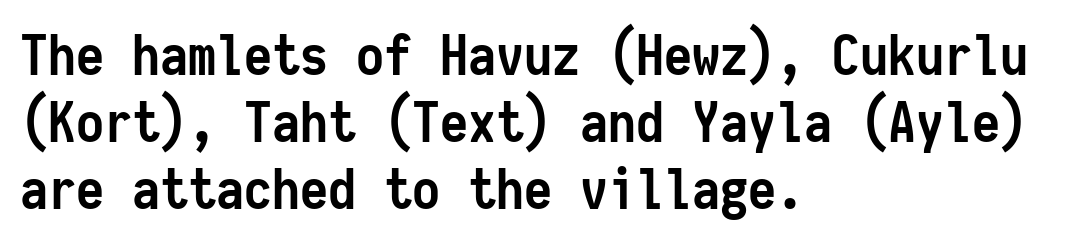
The image shows 56 px semibold, condensed sans-serif type, upright, monospaced; set left-aligned, line spacing 1.2x, normal letter spacing, not underlined; low stroke contrast and a medium x-height.
